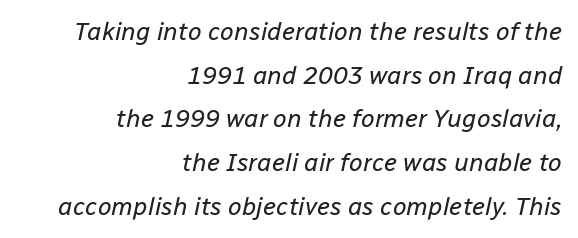
The image shows 25 px text type, italic (leaning right); set right-aligned, line spacing 1.75x, normal letter spacing, not underlined.
